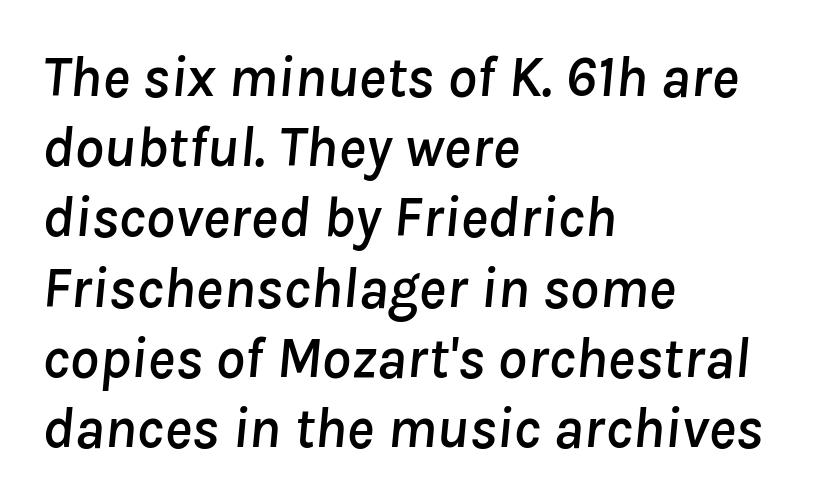
Letters rest on an invisible, unmarked baseline. The paragraph has a hard left edge and a soft right edge. Slanted lettering throughout. Proportional: the letters do not fall into vertical columns.
